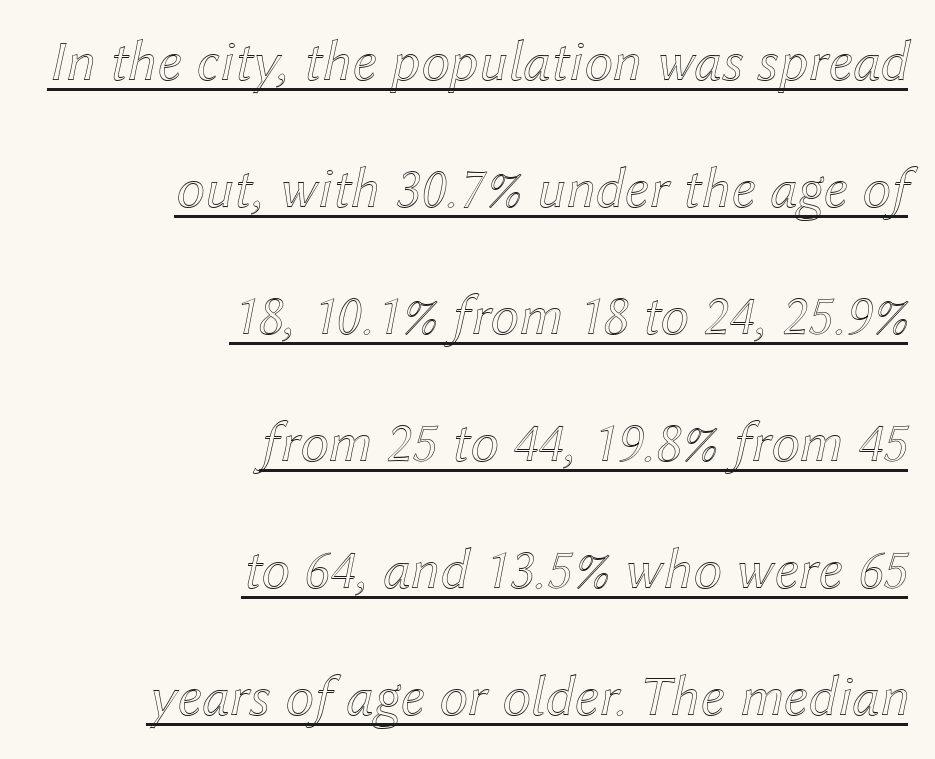
{"italic": "yes", "lean": "right", "slant_degrees": 12, "width": "normal", "x_height": "medium", "monospaced": "no", "underline": "yes", "align": "right", "line_spacing": "loose", "line_spacing_ratio": 2.19, "letter_spacing": "normal", "letter_spacing_em": 0.0, "glyph_px": 58}
